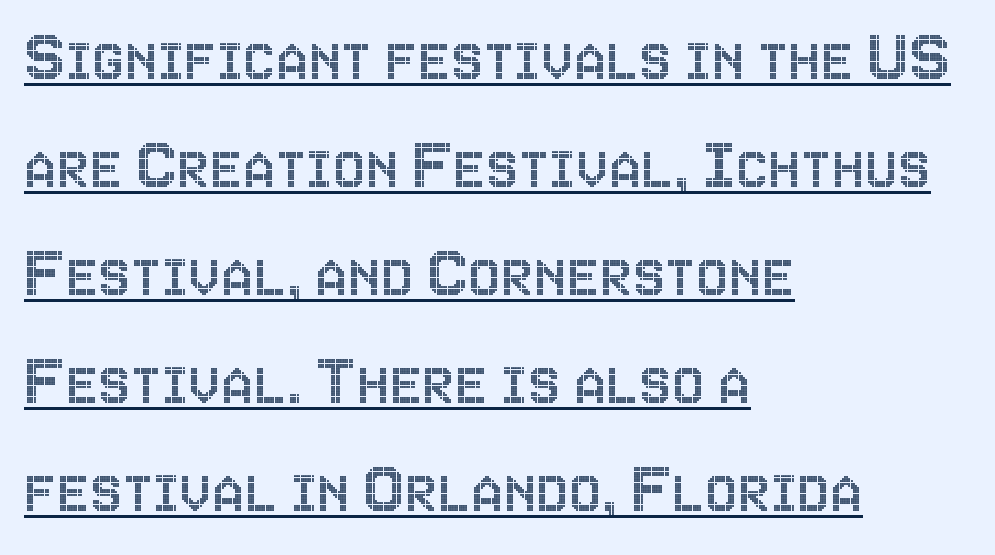
The paragraph shown leans on its left margin. The horizontal fit of the characters is conventional and even. Varying glyph widths throughout — classic text-font behaviour. The rendering uses the underline text-decoration. No italicization has been applied; the sample stays upright.
